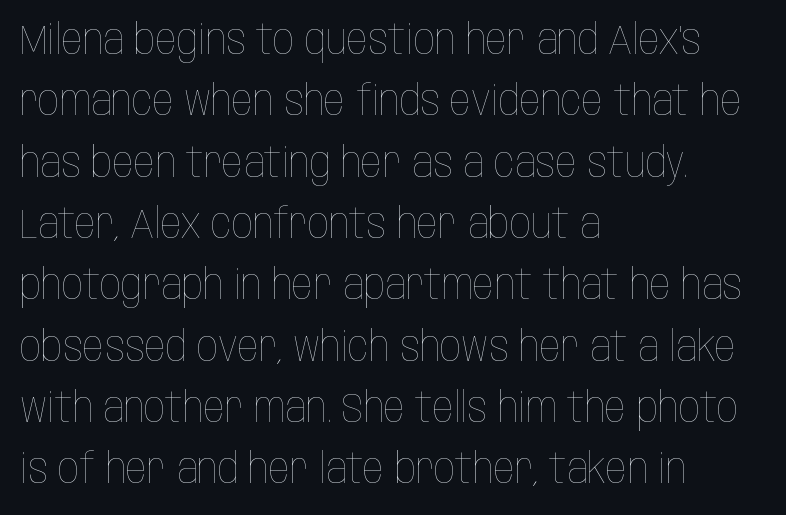
Q: Is the text bold? A: No.
Q: Is the text italic (slanted)? A: No, it is upright.
Q: Is the text underlined? A: No.
Q: How is the paragraph aligned? A: Left-aligned.
Q: Is the spacing between letters normal or unusually wide? A: Normal.
Q: Is the spacing between lines tight, normal or loose? A: Normal.
Q: Width (condensed, normal, or wide)? A: Condensed.
Q: Stroke contrast? A: Low.
Q: x-height? A: Large.
Q: Monospaced? A: No.
